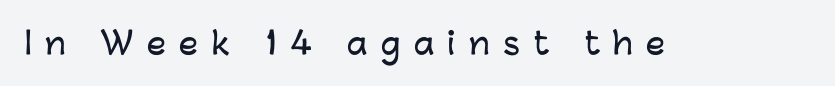
Q: Is the text italic (slanted)? A: No, it is upright.
Q: Is the typeface a serif or a sans-serif typeface? A: Sans-serif.
Q: Is the text underlined? A: No.
Q: Is the spacing between letters normal or unusually wide? A: Unusually wide.
Q: Width (condensed, normal, or wide)? A: Normal.
Q: Stroke contrast? A: Low.
Q: x-height? A: Medium.
Q: Monospaced? A: No.
